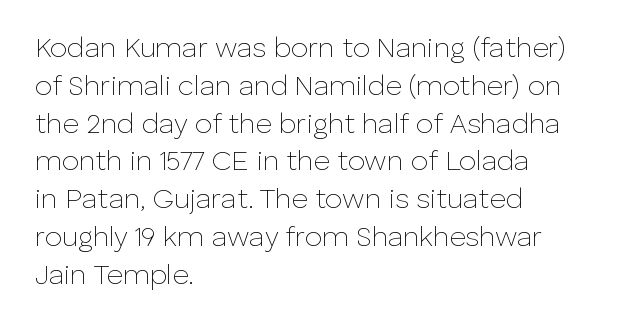
These lines stack with their left ends in a neat column. The letters stand straight up with perfectly vertical stems. A typesetter would call this proportional, since set widths differ per character. No word sits above an underline. You can tell from the bare stems that sans-serif type was used.
